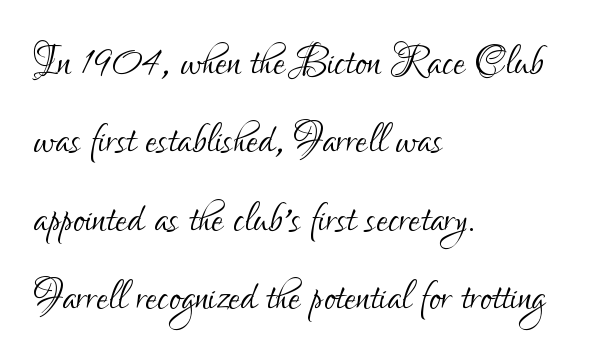
The rendering anchors every line to the left-hand side. Weight: in the light-to-regular range. Letters rest on an invisible, unmarked baseline. Unlike a traditional serif, this face leaves its strokes unadorned.
